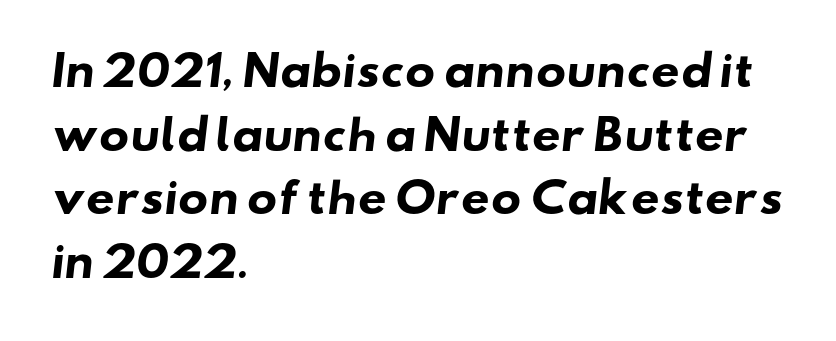
{"serif": "no", "bold": "yes", "weight": "heavy", "width": "wide", "stroke_contrast": "low", "x_height": "small", "monospaced": "no", "underline": "no", "align": "left", "line_spacing": "normal", "line_spacing_ratio": 1.59, "letter_spacing": "normal", "letter_spacing_em": 0.0, "glyph_px": 40}
